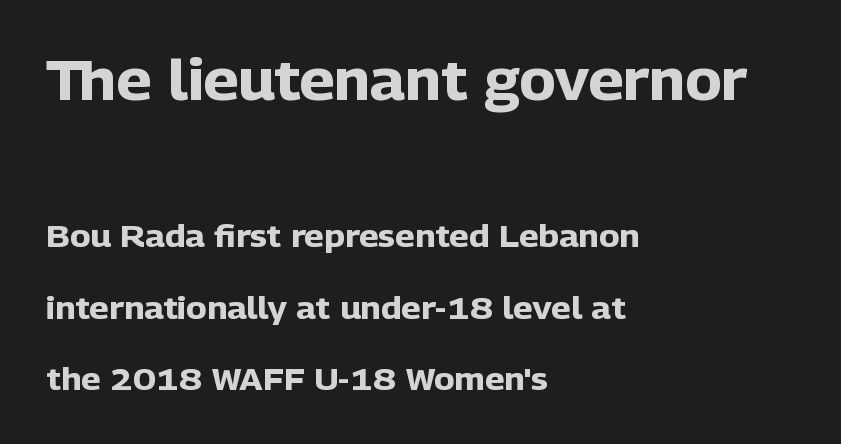
The image shows 55 px heavy sans-serif type, upright; set left-aligned, loose line spacing (2.3x), normal letter spacing, not underlined; the first (top) block is 1.77x larger; low stroke contrast and a medium x-height.
